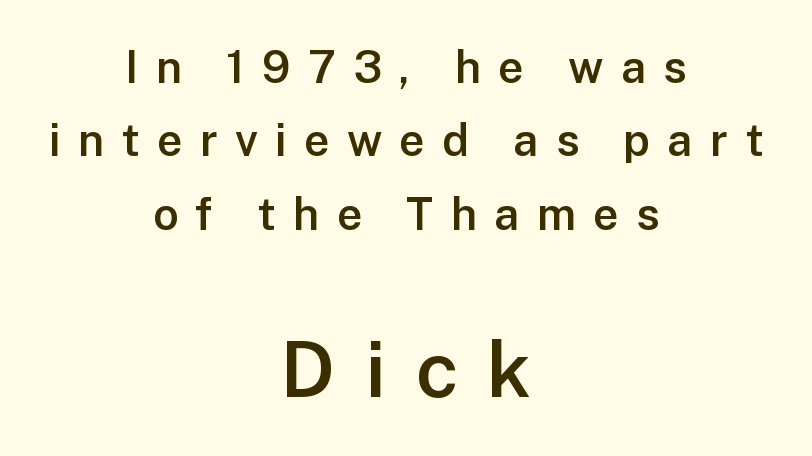
The image shows 78 px semibold sans-serif type, upright; set centered, normal line spacing (1.63x), unusually wide letter spacing (+0.38 em), not underlined; the second (bottom) block is 1.73x larger; low stroke contrast and a medium x-height.
